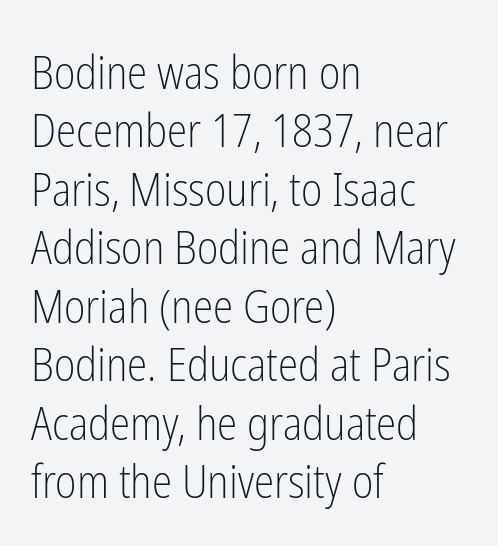
Q: Is the text bold? A: No.
Q: Is the text italic (slanted)? A: No, it is upright.
Q: Is the typeface a serif or a sans-serif typeface? A: Sans-serif.
Q: Is the text underlined? A: No.
Q: How is the paragraph aligned? A: Left-aligned.
Q: Is the spacing between letters normal or unusually wide? A: Normal.
Q: Is the spacing between lines tight, normal or loose? A: Normal.
Q: Width (condensed, normal, or wide)? A: Condensed.
Q: Stroke contrast? A: Low.
Q: x-height? A: Medium.
Q: Monospaced? A: No.
